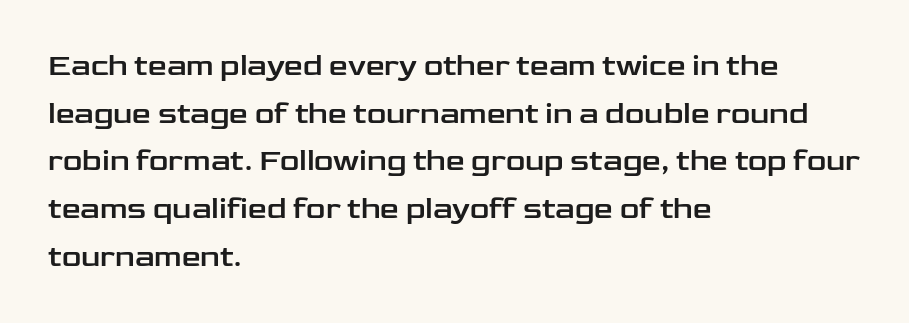
{"serif": "no", "italic": "no", "width": "wide", "stroke_contrast": "low", "x_height": "medium", "monospaced": "no", "underline": "no", "align": "left", "line_spacing": "normal", "line_spacing_ratio": 1.59, "letter_spacing": "normal", "letter_spacing_em": 0.0, "glyph_px": 30}
